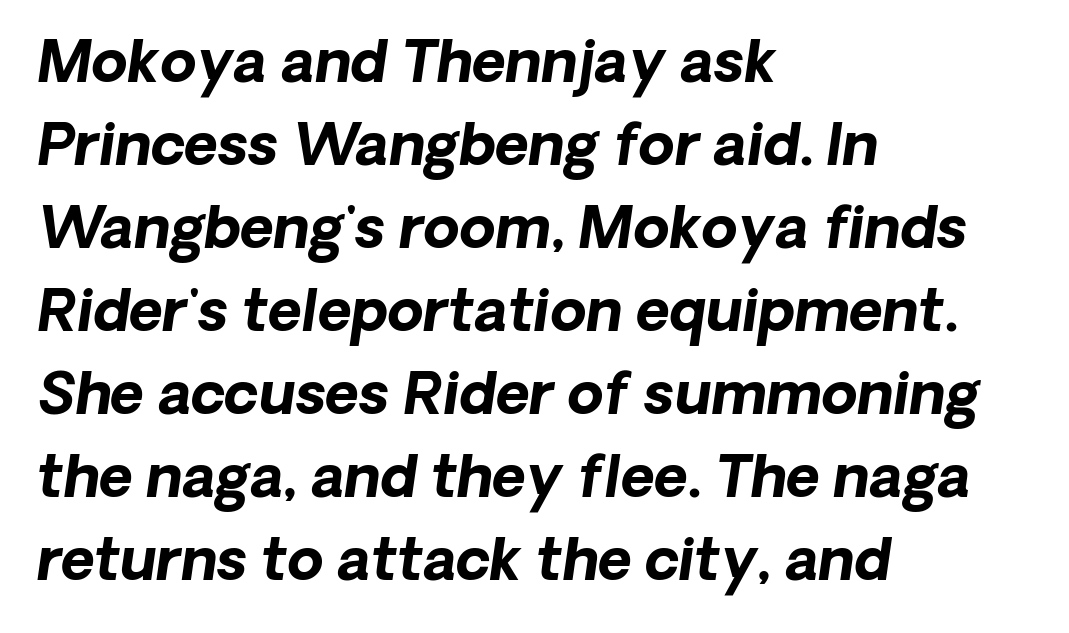
Q: Is the text bold? A: Yes.
Q: Is the typeface a serif or a sans-serif typeface? A: Sans-serif.
Q: Is the text underlined? A: No.
Q: How is the paragraph aligned? A: Left-aligned.
Q: Is the spacing between letters normal or unusually wide? A: Normal.
Q: Is the spacing between lines tight, normal or loose? A: Normal.
Q: Width (condensed, normal, or wide)? A: Normal.
Q: Stroke contrast? A: Low.
Q: x-height? A: Medium.
Q: Monospaced? A: No.
